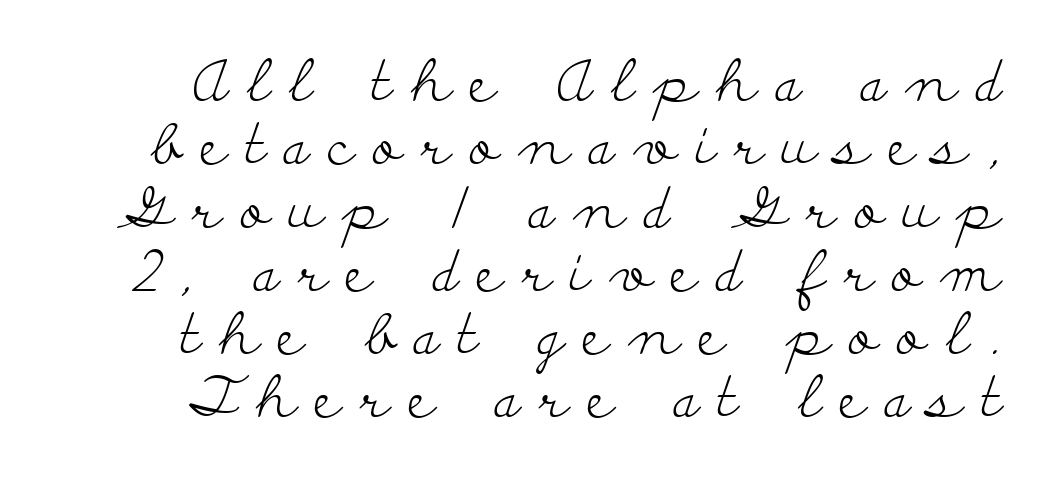
Has an underline been added? It has not. The lines are quadded right. Note the varied advance widths — an 'i' is clearly narrower than an 'm'. The line-height multiplier appears low, near solid setting. Letter spacing: wide.
